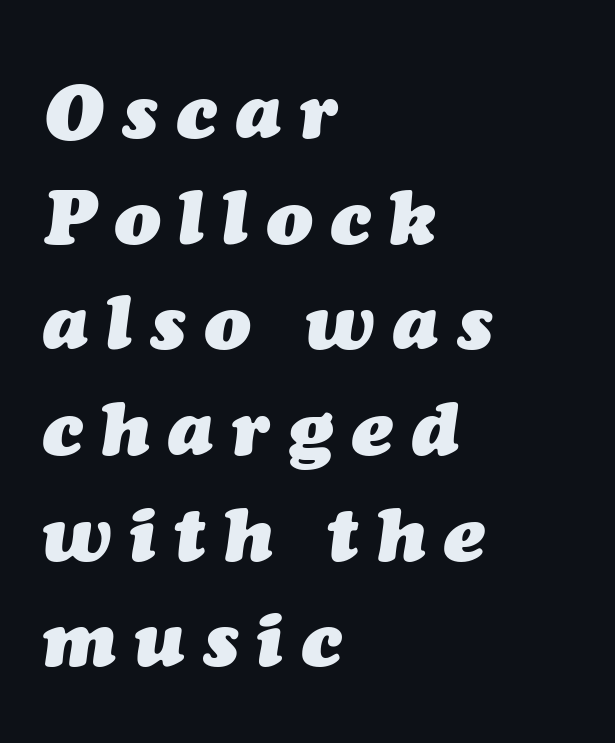
The image shows 76 px heavy type, italic (leaning right); set left-aligned, normal line spacing (1.39x), unusually wide letter spacing (+0.25 em), not underlined; medium stroke contrast and a medium x-height.
